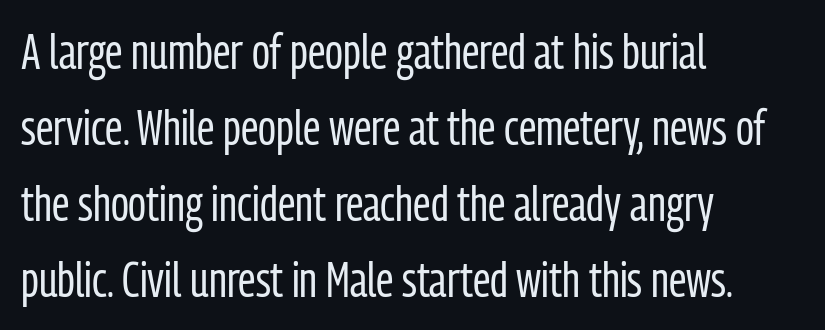
Q: Is the text bold? A: No.
Q: Is the text italic (slanted)? A: No, it is upright.
Q: Is the typeface a serif or a sans-serif typeface? A: Sans-serif.
Q: Is the text underlined? A: No.
Q: How is the paragraph aligned? A: Left-aligned.
Q: Is the spacing between letters normal or unusually wide? A: Normal.
Q: Is the spacing between lines tight, normal or loose? A: Normal.
Q: Width (condensed, normal, or wide)? A: Condensed.
Q: Stroke contrast? A: Low.
Q: x-height? A: Medium.
Q: Monospaced? A: No.
